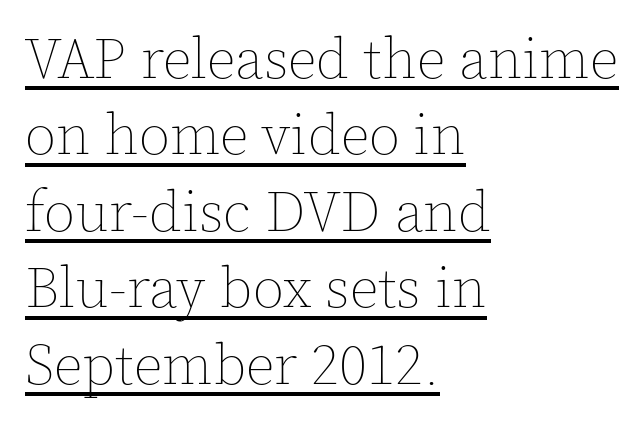
A light-to-regular cut is what we see here. These lines keep a tight, regular rhythm from letter to letter. Emphasis is given by a line drawn under the lettering. All the whitespace from short lines collects on the right.
